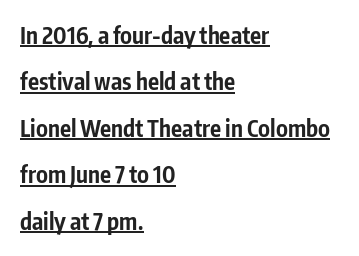
This is roman type, the default non-slanted kind. Each line of the rendering has a horizontal stroke beneath the glyphs. If you measured baseline to baseline, you'd find a long distance. What stands out about the letter spacing? Nothing — it is the standard amount. The text block is weighted toward the left margin, trailing off unevenly rightward. Weight check: bold — yes, fully.
